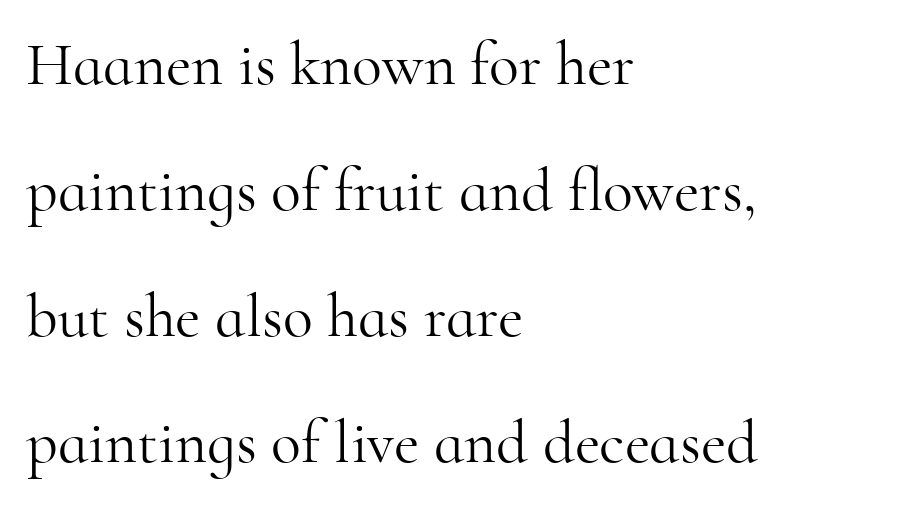
The image shows 62 px light serif type, upright; set left-aligned, loose line spacing (2.03x), normal letter spacing, not underlined; high stroke contrast and a small x-height.
